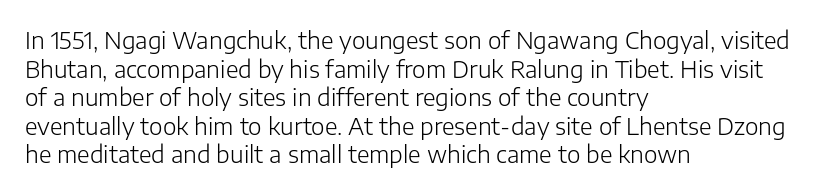
The image shows 23 px text type, upright; set left-aligned, line spacing 1.24x, normal letter spacing, not underlined.
